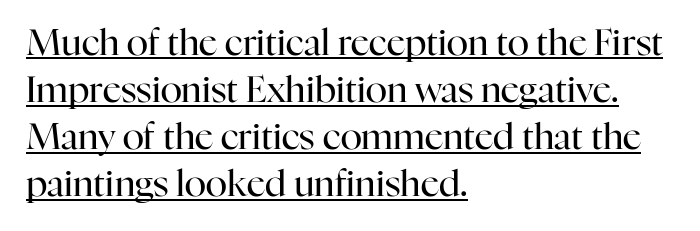
The image shows 36 px regular-weight serif type, upright; set left-aligned, normal line spacing (1.31x), normal letter spacing, underlined; high stroke contrast and a medium x-height.
